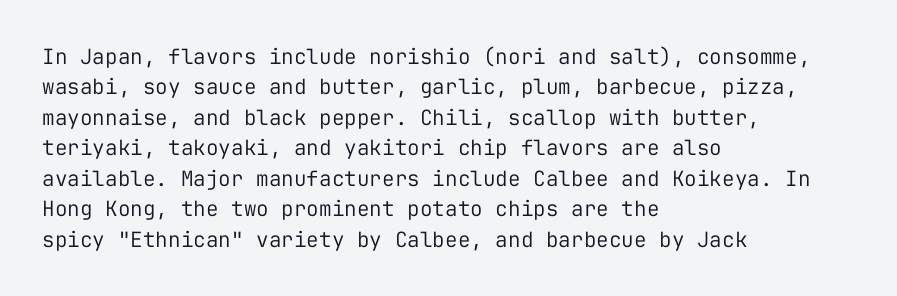
Letter spacing: default. Ink coverage per letter is moderate at most. The rag falls on the right side of this text block. Descenders are the only things crossing below the line. This block has exactly the height ordinary leading produces. This is the regular roman posture of the typeface.
